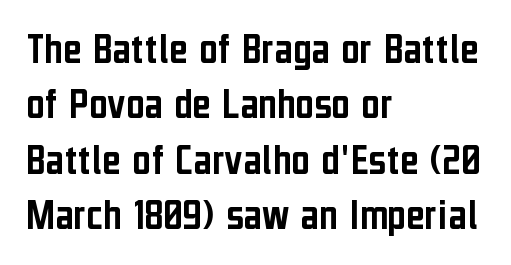
Classification — sans serif. A typesetter would call this proportional, since set widths differ per character. Letters rest on an invisible, unmarked baseline. Line starts are locked; line ends wander.
